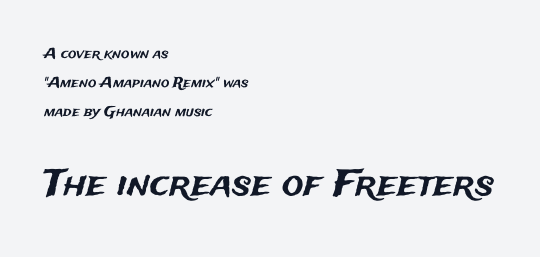
{"serif": "no", "width": "normal", "stroke_contrast": "medium", "x_height": "medium", "monospaced": "no", "underline": "no", "align": "left", "line_spacing": "loose", "line_spacing_ratio": 2.06, "letter_spacing": "normal", "letter_spacing_em": 0.0, "larger_block": "second", "size_ratio": 2.57, "glyph_px": 36}
